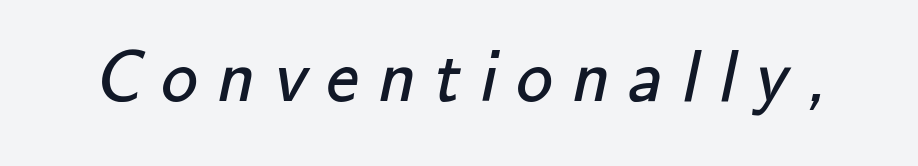
Q: Is the text bold? A: No.
Q: Is the typeface a serif or a sans-serif typeface? A: Sans-serif.
Q: Is the text underlined? A: No.
Q: Is the spacing between letters normal or unusually wide? A: Unusually wide.
Q: Width (condensed, normal, or wide)? A: Normal.
Q: Stroke contrast? A: Low.
Q: x-height? A: Small.
Q: Monospaced? A: No.
